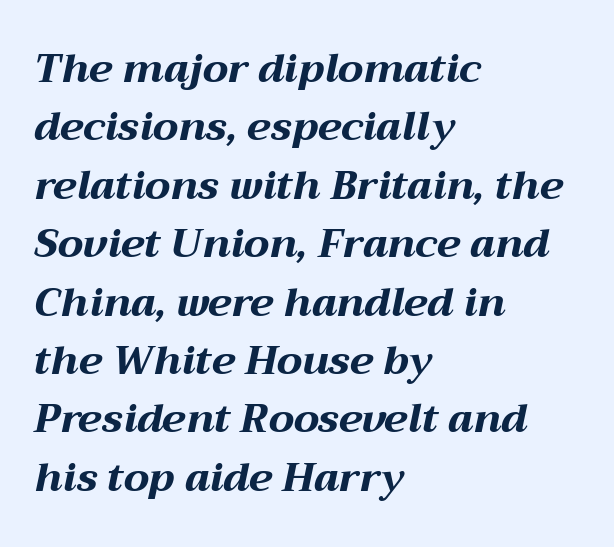
Every row of glyphs begins at an identical x-position on the left. On the weight axis this lands at bold, roughly 700. The passage shown is not underscored anywhere. It's the slanting kind of type. Here the designer chose a conventional face with non-uniform glyph widths. These lines sit exactly where default settings would place them.
